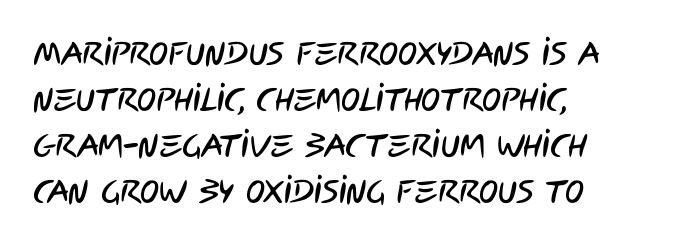
The image shows 32 px condensed sans-serif type; set left-aligned, normal line spacing (1.44x), normal letter spacing, not underlined; low stroke contrast and a large x-height.
